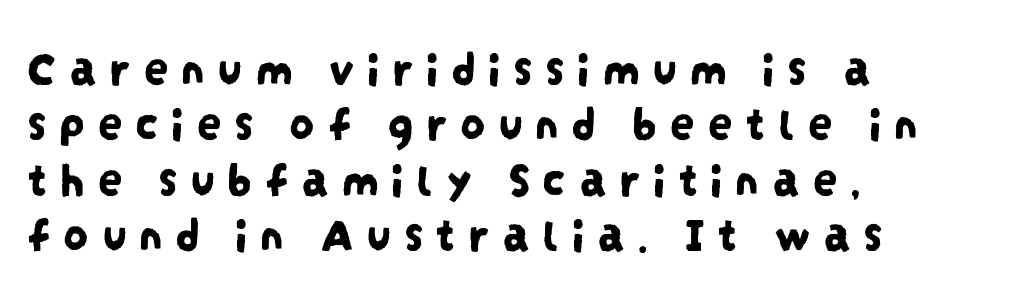
Descenders hang freely into open space. The line-height multiplier appears low, near solid setting. I'd call this a sans setting — the letters go barefoot. The letterforms stand isolated, each surrounded by extra space. The passage shown is typed in a proportional face where columns would drift. The typesetter chose a ragged-right arrangement here.
